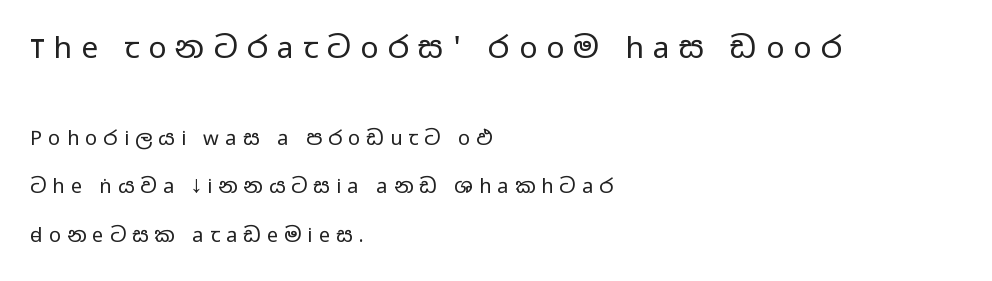
{"serif": "no", "italic": "no", "bold": "no", "weight": "regular", "width": "wide", "stroke_contrast": "low", "x_height": "medium", "monospaced": "no", "underline": "no", "align": "left", "line_spacing": "loose", "line_spacing_ratio": 2.41, "letter_spacing": "wide", "letter_spacing_em": 0.31, "larger_block": "first", "size_ratio": 1.5, "glyph_px": 30}
